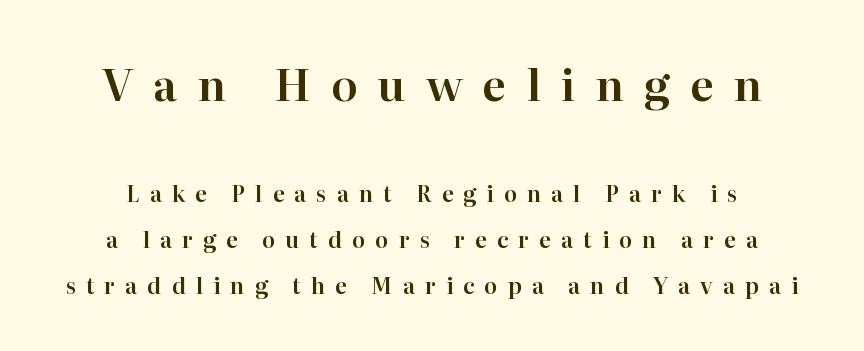
{"serif": "yes", "italic": "no", "width": "normal", "stroke_contrast": "high", "x_height": "medium", "monospaced": "no", "underline": "no", "line_spacing": "loose", "line_spacing_ratio": 2.09, "letter_spacing": "wide", "letter_spacing_em": 0.45, "larger_block": "first", "size_ratio": 2.0, "glyph_px": 44}
